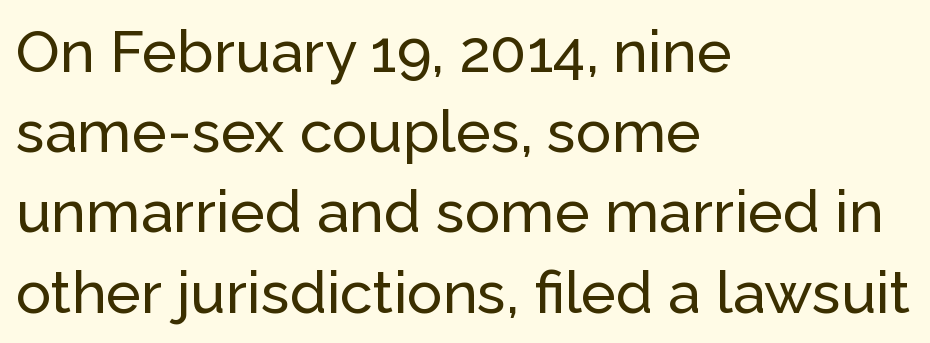
The letters stand upright; this is a roman face. Just letters on the line, the space beneath them empty. Evenly set lines give the paragraph a standard silhouette. Is the block centered? No — it sits flush against the left margin. Does the type have serifs? No, each stem ends abruptly. The letterforms sit shoulder to shoulder at normal distance.
